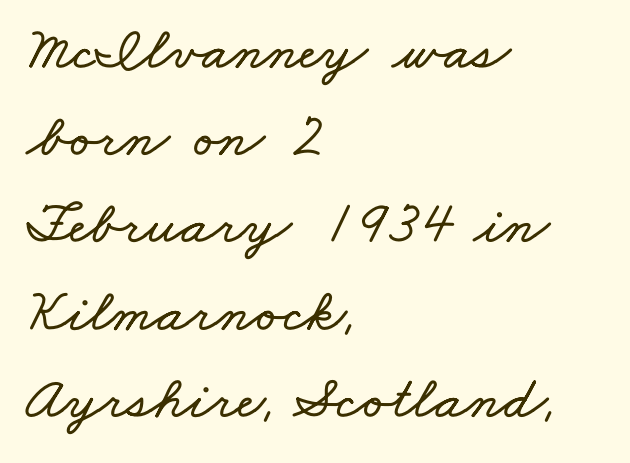
Evenly set lines give the paragraph a standard silhouette. The lines in this sample share a left origin and differ only in where they stop. Letters rest on an invisible, unmarked baseline. The type is set solid horizontally, with unmodified tracking. The letters advance in unequal steps, a hallmark of proportional type.
